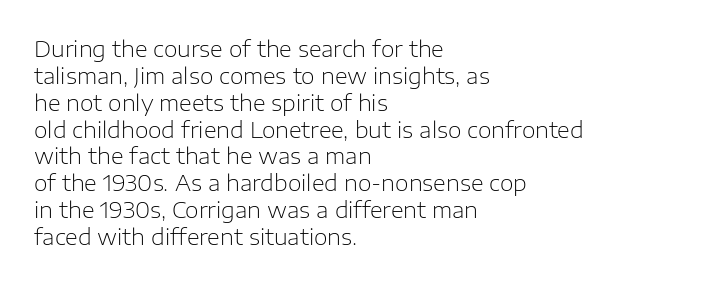
Q: Is the text bold? A: No.
Q: Is the text italic (slanted)? A: No, it is upright.
Q: Is the text underlined? A: No.
Q: How is the paragraph aligned? A: Left-aligned.
Q: Is the spacing between letters normal or unusually wide? A: Normal.
